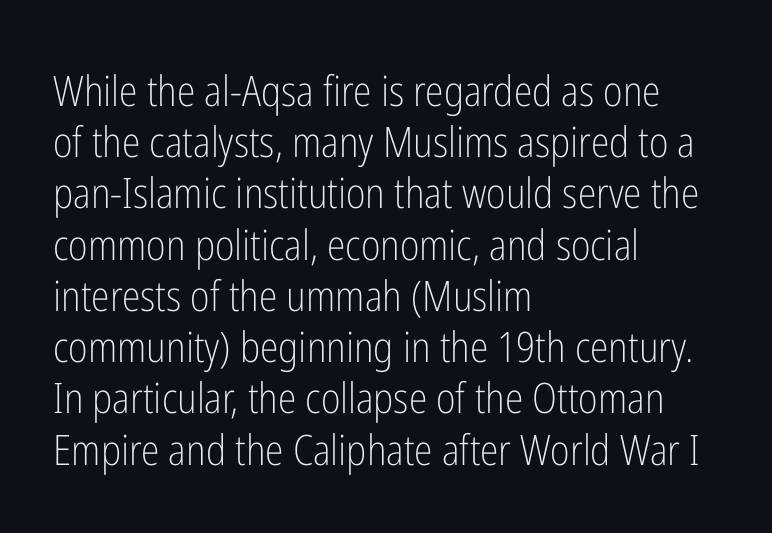
The ragged edge is on the right, which tells us the setting is flush left. The text was rendered using a sans face with plain stroke endings. No italicization has been applied; the sample stays upright. Descender tails drop into unmarked territory. The face used here is rendered with its standard letterfit. You could not count columns in this text — the font is proportionally spaced.
